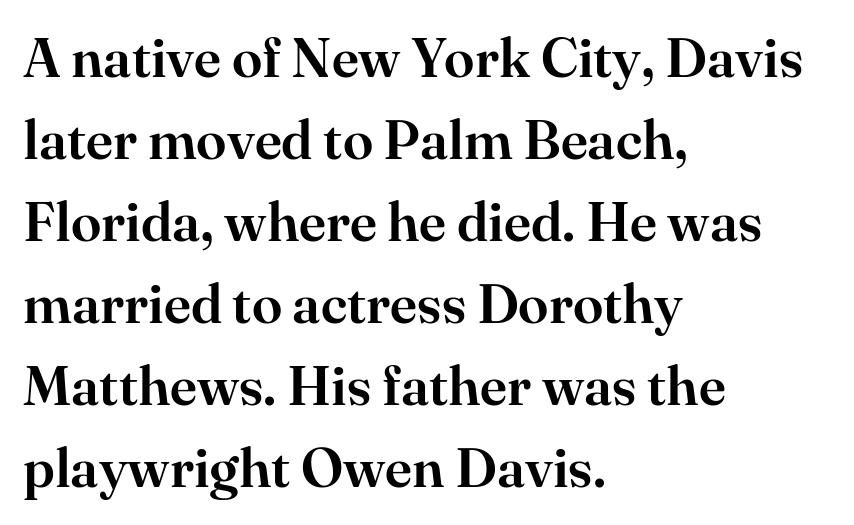
The image shows 55 px serif type, upright; set left-aligned, normal line spacing (1.49x), normal letter spacing, not underlined; high stroke contrast and a small x-height.
